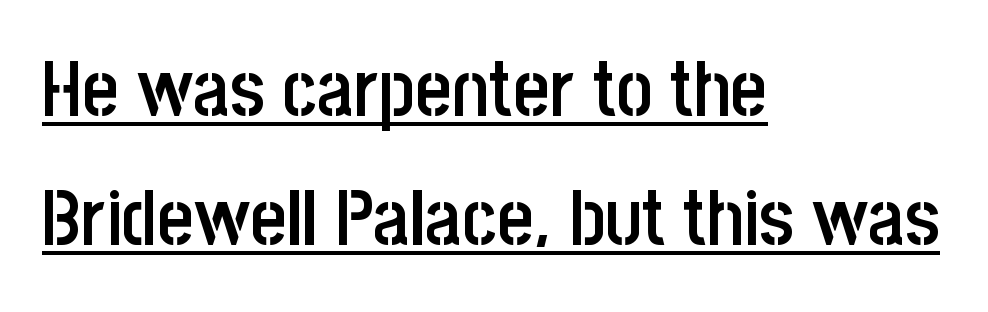
The image shows 78 px semibold, condensed sans-serif type, upright; set left-aligned, normal line spacing (1.65x), normal letter spacing, underlined; low stroke contrast and a large x-height.
